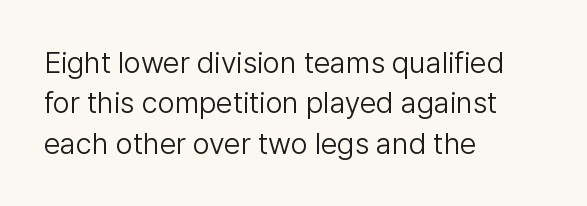
{"serif": "no", "italic": "no", "bold": "no", "weight": "light", "width": "normal", "stroke_contrast": "low", "x_height": "medium", "monospaced": "no", "underline": "no", "align": "left", "line_spacing": "normal", "line_spacing_ratio": 1.35, "letter_spacing": "normal", "letter_spacing_em": 0.0, "glyph_px": 30}
